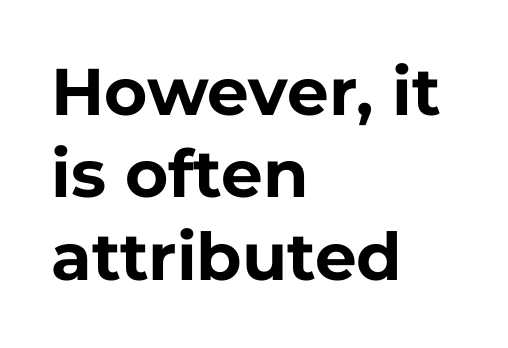
{"serif": "no", "italic": "no", "bold": "yes", "weight": "bold", "width": "normal", "stroke_contrast": "low", "x_height": "medium", "monospaced": "no", "underline": "no", "align": "left", "line_spacing": "normal", "line_spacing_ratio": 1.25, "letter_spacing": "normal", "letter_spacing_em": 0.0, "glyph_px": 66}
